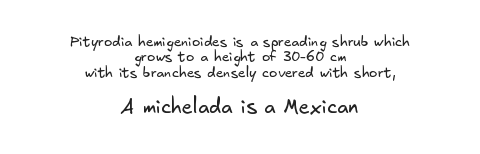
The image shows 20 px text type; set centered, tight line spacing (1.09x), normal letter spacing, not underlined; the second (bottom) block is 1.43x larger.
